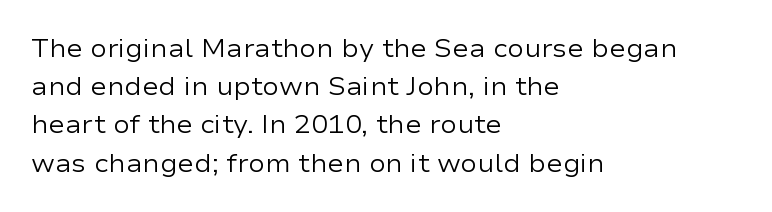
{"italic": "no", "bold": "no", "underline": "no", "align": "left", "line_spacing": "normal", "line_spacing_ratio": 1.53, "letter_spacing": "normal", "letter_spacing_em": 0.0, "glyph_px": 25}
